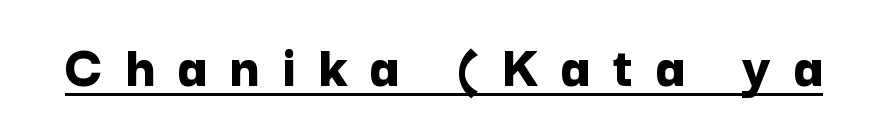
Q: Is the text bold? A: Yes.
Q: Is the text italic (slanted)? A: No, it is upright.
Q: Is the typeface a serif or a sans-serif typeface? A: Sans-serif.
Q: Is the text underlined? A: Yes.
Q: Is the spacing between letters normal or unusually wide? A: Unusually wide.
Q: Width (condensed, normal, or wide)? A: Normal.
Q: Stroke contrast? A: Low.
Q: x-height? A: Medium.
Q: Monospaced? A: No.
